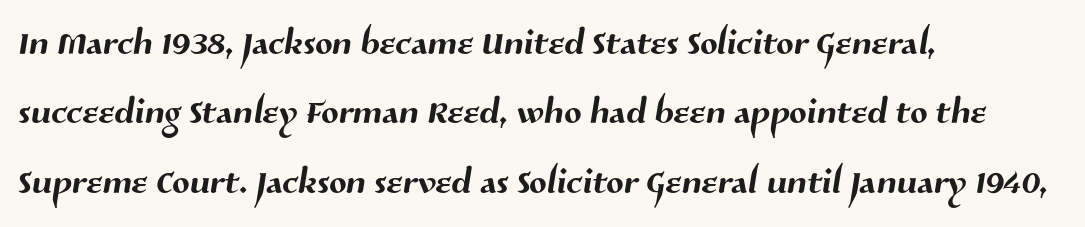
The image shows 51 px sans-serif type; set left-aligned, normal line spacing (1.36x), normal letter spacing, not underlined; medium stroke contrast and a medium x-height.
